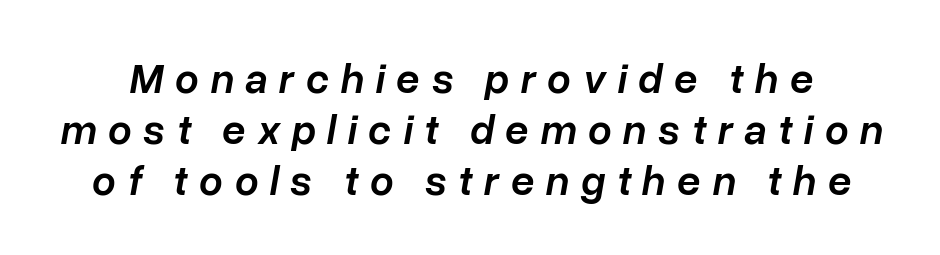
The image shows 42 px semibold type, italic (leaning right); set line spacing 1.21x, unusually wide letter spacing (+0.27 em), not underlined; low stroke contrast and a medium x-height.
